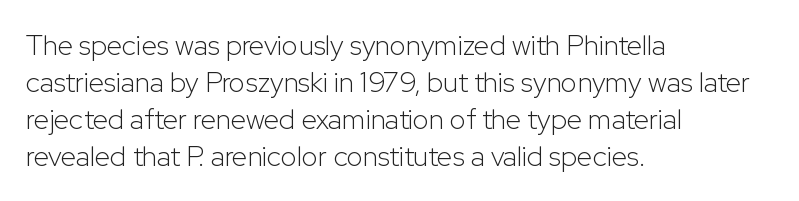
The image shows 28 px light sans-serif type, upright; set left-aligned, normal line spacing (1.32x), normal letter spacing, not underlined; low stroke contrast and a medium x-height.
